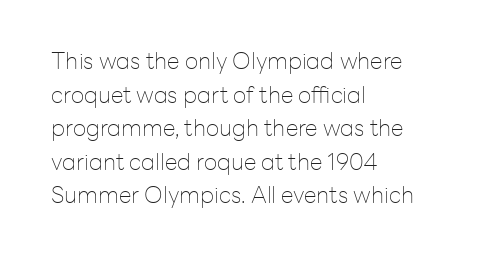
What stands out about the letter spacing? Nothing — it is the standard amount. Type without underlining. You can tell it's not italic because the verticals are truly vertical. Is there much room between lines? A standard amount, neither cramped nor airy.
